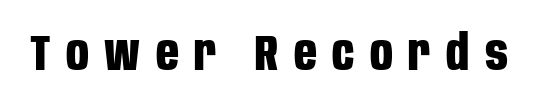
Q: Is the text bold? A: Yes.
Q: Is the text italic (slanted)? A: No, it is upright.
Q: Is the typeface a serif or a sans-serif typeface? A: Sans-serif.
Q: Is the text underlined? A: No.
Q: Is the spacing between letters normal or unusually wide? A: Unusually wide.
Q: Width (condensed, normal, or wide)? A: Condensed.
Q: Stroke contrast? A: Low.
Q: x-height? A: Large.
Q: Monospaced? A: No.
